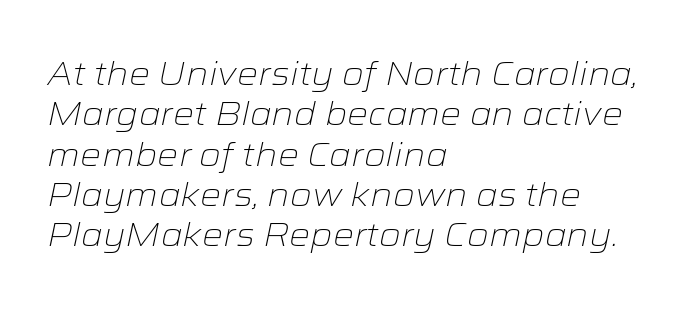
{"italic": "yes", "lean": "right", "slant_degrees": 12, "bold": "no", "weight": "light", "width": "wide", "stroke_contrast": "low", "x_height": "medium", "monospaced": "no", "underline": "no", "align": "left", "line_spacing_ratio": 1.22, "letter_spacing": "normal", "letter_spacing_em": 0.0, "glyph_px": 33}
